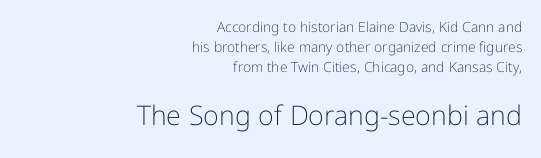
The image shows 27 px text type, upright; set right-aligned, normal line spacing (1.43x), normal letter spacing, not underlined; the second (bottom) block is 1.93x larger.
